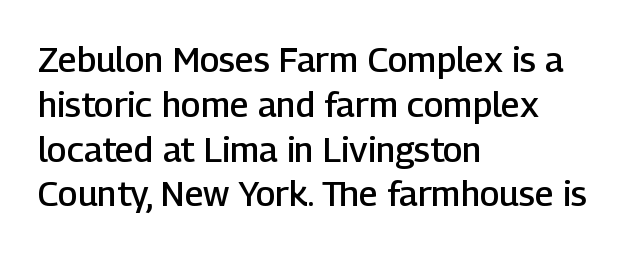
{"serif": "no", "italic": "no", "bold": "semi", "weight": "semibold", "width": "normal", "stroke_contrast": "low", "x_height": "medium", "monospaced": "no", "underline": "no", "align": "left", "line_spacing": "normal", "line_spacing_ratio": 1.28, "letter_spacing": "normal", "letter_spacing_em": 0.0, "glyph_px": 35}
